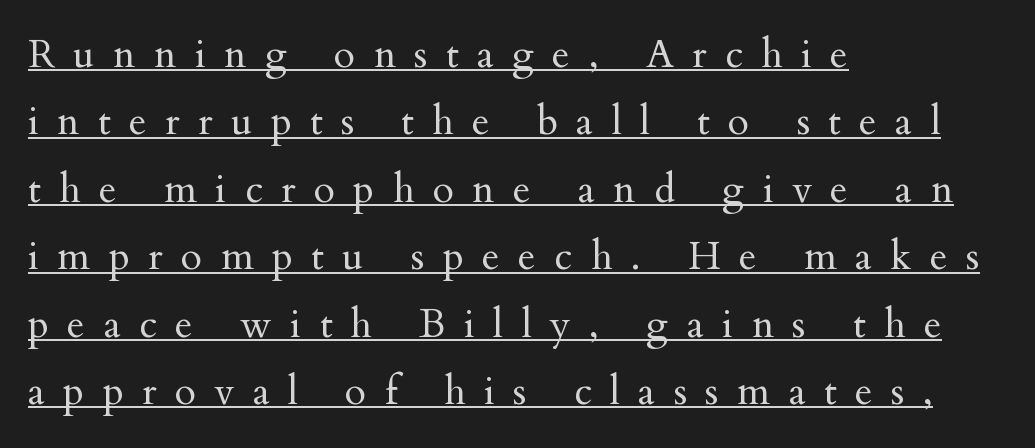
{"serif": "yes", "italic": "no", "bold": "no", "weight": "regular", "width": "normal", "stroke_contrast": "medium", "x_height": "small", "monospaced": "no", "underline": "yes", "align": "left", "line_spacing_ratio": 1.73, "letter_spacing": "wide", "letter_spacing_em": 0.47, "glyph_px": 39}
